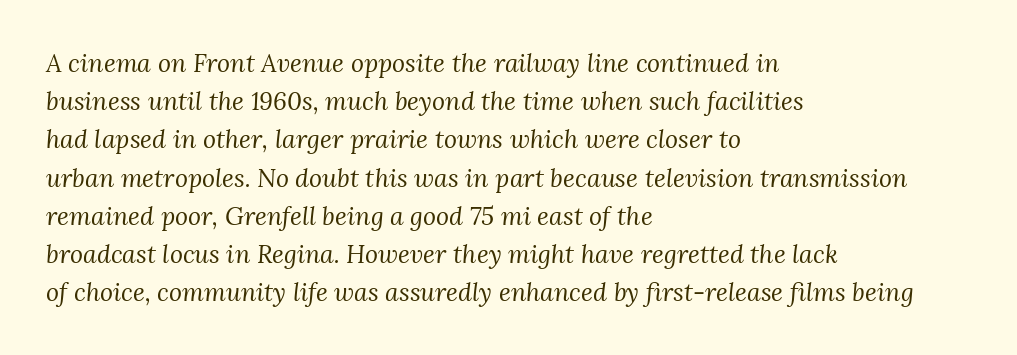
Quick note: italic. Nothing unusual about the tracking: characters are spaced as the font intends. The designer left line spacing at the default. The weight tops out at a normal text grade.
